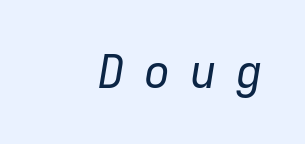
{"italic": "yes", "lean": "right", "slant_degrees": 9, "bold": "no", "weight": "regular", "width": "normal", "stroke_contrast": "low", "x_height": "medium", "monospaced": "no", "underline": "no", "align": "right", "letter_spacing": "wide", "letter_spacing_em": 0.42, "glyph_px": 46}
